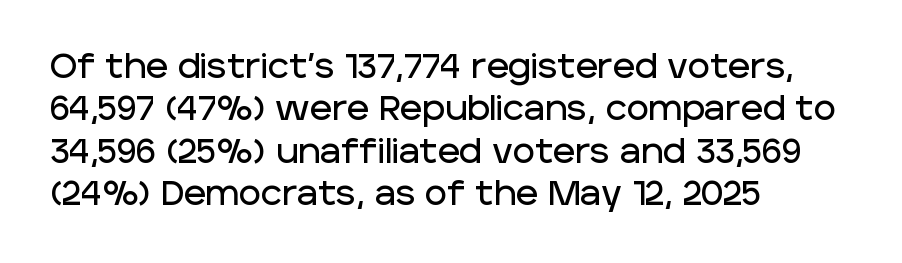
Q: Is the text italic (slanted)? A: No, it is upright.
Q: Is the typeface a serif or a sans-serif typeface? A: Sans-serif.
Q: Is the text underlined? A: No.
Q: How is the paragraph aligned? A: Left-aligned.
Q: Is the spacing between letters normal or unusually wide? A: Normal.
Q: Is the spacing between lines tight, normal or loose? A: Normal.
Q: Width (condensed, normal, or wide)? A: Normal.
Q: Stroke contrast? A: Low.
Q: x-height? A: Large.
Q: Monospaced? A: No.
